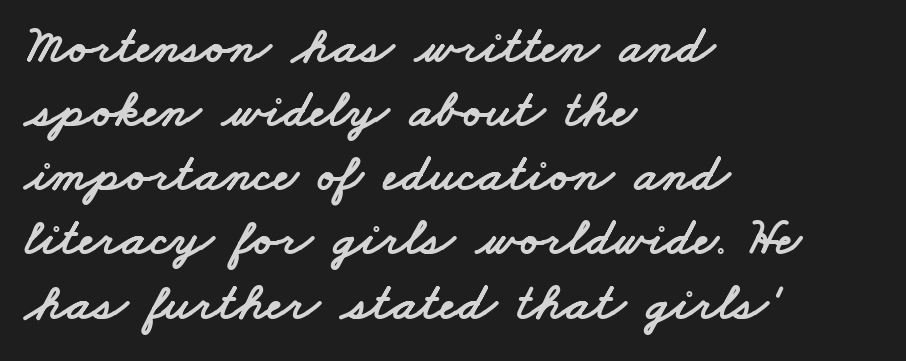
The image shows 53 px wide sans-serif type; set left-aligned, line spacing 1.21x, normal letter spacing, not underlined; low stroke contrast and a small x-height.
